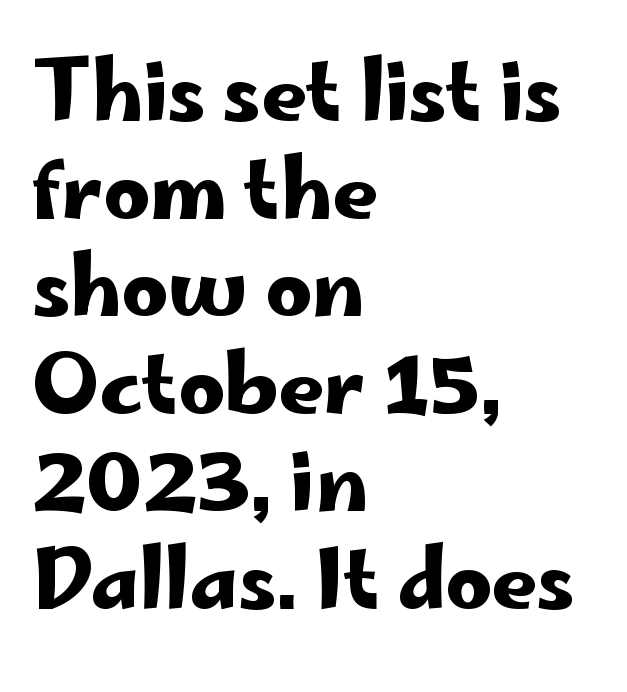
All the whitespace from short lines collects on the right. The line texture is even and compact thanks to regular tracking. A typesetter would call this proportional, since set widths differ per character. No word sits above an underline.
